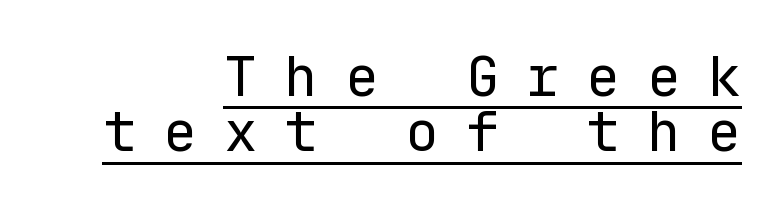
Q: Is the text bold? A: No.
Q: Is the text italic (slanted)? A: No, it is upright.
Q: Is the typeface a serif or a sans-serif typeface? A: Sans-serif.
Q: Is the text underlined? A: Yes.
Q: How is the paragraph aligned? A: Right-aligned.
Q: Is the spacing between letters normal or unusually wide? A: Unusually wide.
Q: Is the spacing between lines tight, normal or loose? A: Tight.
Q: Width (condensed, normal, or wide)? A: Normal.
Q: Stroke contrast? A: Low.
Q: x-height? A: Medium.
Q: Monospaced? A: Yes.
